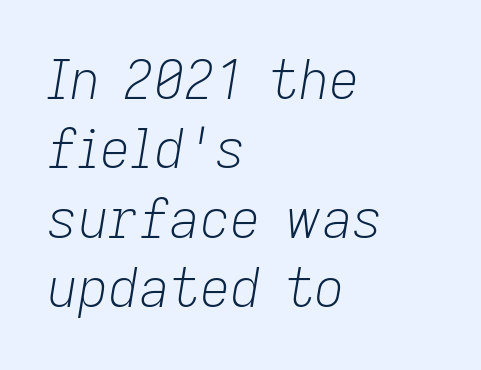
The image shows 53 px light type, italic (leaning right); set left-aligned, normal line spacing (1.31x), normal letter spacing, not underlined; low stroke contrast and a medium x-height.
